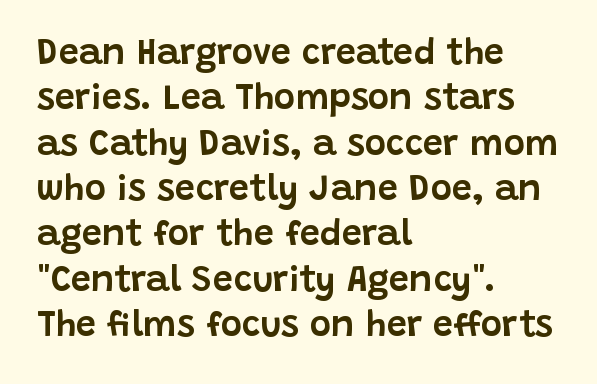
Clear beneath every line of the passage. Characters follow at the spacing the type designer built in. Quick note: not italic, upright. Proportional: the letters do not fall into vertical columns.
